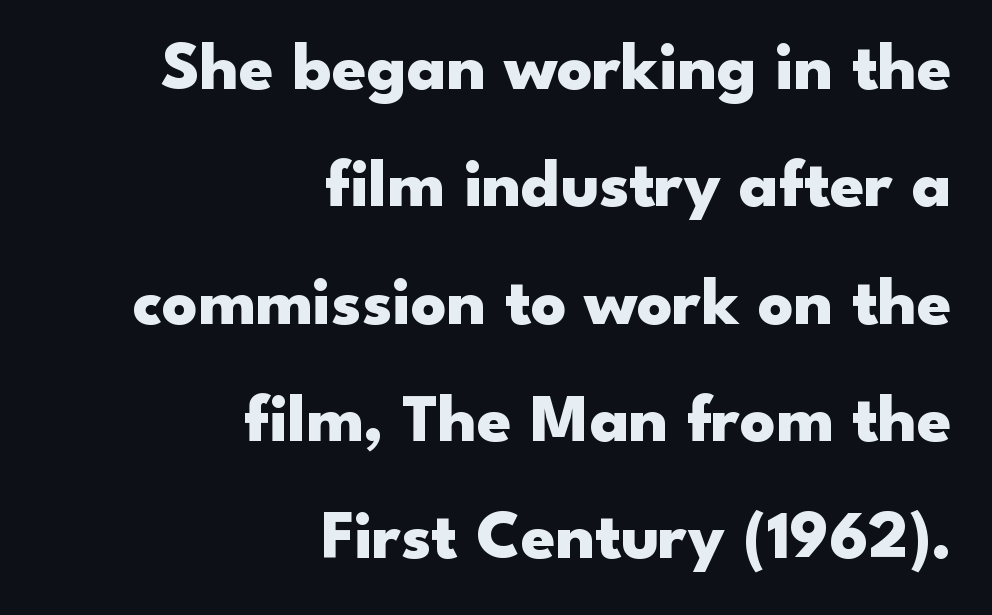
Plenty of ink on the page — the face is bold. Think of a printed novel: that variable character pitch is what you see here. Layout note: lines flush right. Check under the words: just untouched page.
